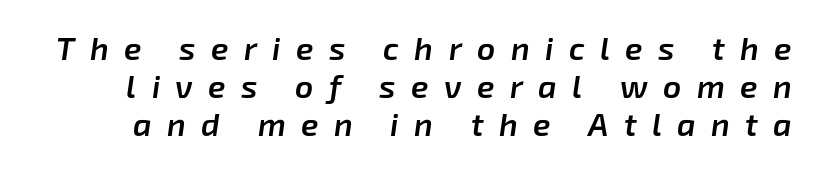
Is the letter spacing exaggerated? Yes — the characters are pushed far apart. This is the in-between weight designers call semibold or demi. The rendering applies a slant to the glyphs. Unmarked baselines from the first word to the last. This sample has the flowing, uneven cadence of proportional lettering.
